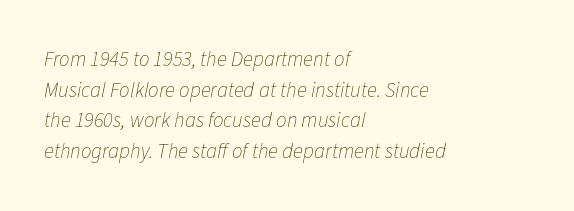
Q: Is the text bold? A: No.
Q: Is the text italic (slanted)? A: Yes, it leans right by about 11 degrees.
Q: Is the text underlined? A: No.
Q: How is the paragraph aligned? A: Left-aligned.
Q: Is the spacing between letters normal or unusually wide? A: Normal.
Q: Is the spacing between lines tight, normal or loose? A: Normal.
